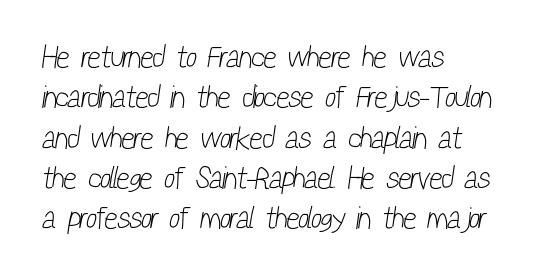
Here the designer chose a conventional face with non-uniform glyph widths. Normally led — the rows are evenly, conventionally spaced. The characters display no serif detailing; their extremities are plain. Is the stroke heavy? The answer is a plain regular-or-lighter. The compositor pushed each line to the left boundary.
